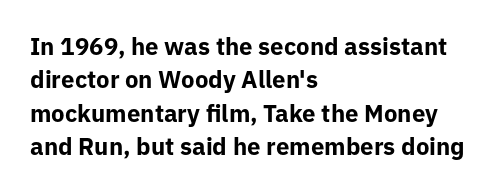
You can tell it's not italic because the verticals are truly vertical. Descender tails drop into unmarked territory. Baseline-to-baseline distance is the conventional proportion of letter height. Nobody touched the tracking dial on this one. Thick stems and heavy bowls — unmistakably bold. One-word summary of the alignment: left.
